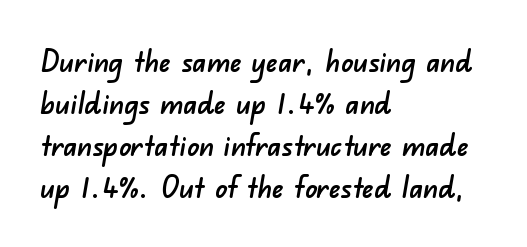
Q: Is the typeface a serif or a sans-serif typeface? A: Sans-serif.
Q: Is the text underlined? A: No.
Q: How is the paragraph aligned? A: Left-aligned.
Q: Is the spacing between letters normal or unusually wide? A: Normal.
Q: Is the spacing between lines tight, normal or loose? A: Normal.
Q: Width (condensed, normal, or wide)? A: Normal.
Q: Stroke contrast? A: Low.
Q: x-height? A: Small.
Q: Monospaced? A: No.
